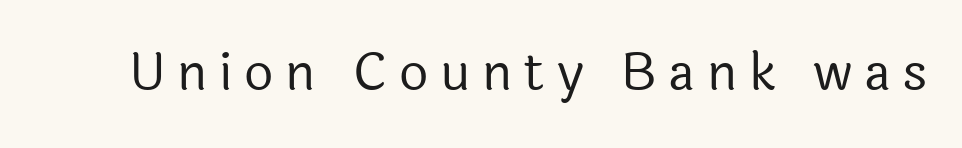
Q: Is the text bold? A: No.
Q: Is the text italic (slanted)? A: No, it is upright.
Q: Is the typeface a serif or a sans-serif typeface? A: Sans-serif.
Q: Is the text underlined? A: No.
Q: Is the spacing between letters normal or unusually wide? A: Unusually wide.
Q: Width (condensed, normal, or wide)? A: Normal.
Q: x-height? A: Medium.
Q: Monospaced? A: No.
